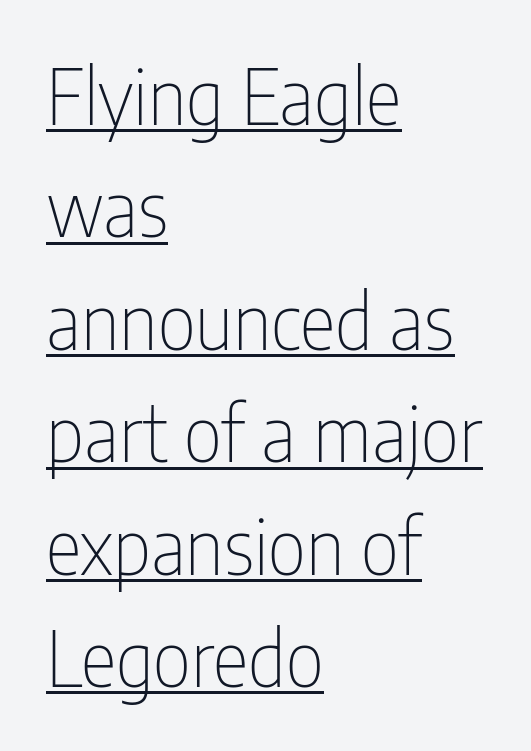
Q: Is the text bold? A: No.
Q: Is the text italic (slanted)? A: No, it is upright.
Q: Is the typeface a serif or a sans-serif typeface? A: Sans-serif.
Q: Is the text underlined? A: Yes.
Q: How is the paragraph aligned? A: Left-aligned.
Q: Is the spacing between letters normal or unusually wide? A: Normal.
Q: Is the spacing between lines tight, normal or loose? A: Normal.
Q: Width (condensed, normal, or wide)? A: Condensed.
Q: Stroke contrast? A: Low.
Q: x-height? A: Medium.
Q: Monospaced? A: No.
